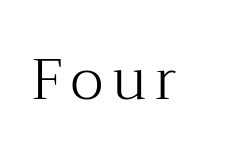
{"serif": "yes", "italic": "no", "bold": "no", "weight": "light", "width": "normal", "stroke_contrast": "medium", "x_height": "medium", "monospaced": "no", "underline": "no", "glyph_px": 56}
